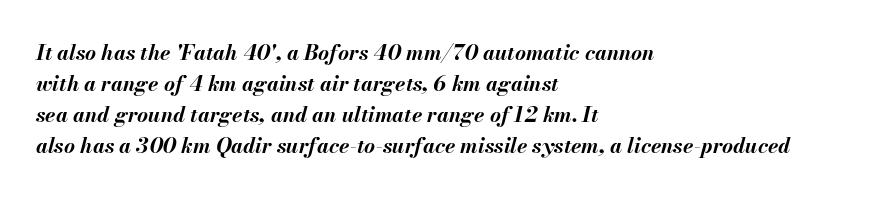
Its strokes are broad and dark, the hallmark of bold type. The lines sit at an ordinary, default distance from one another. The words here are not underlined. Does the lettering tilt? It does — this is italic. Caption: multi-line text, flush left, ragged right.
